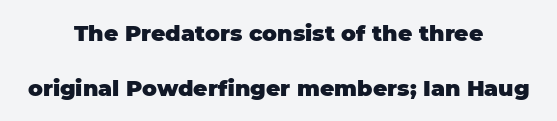
The image shows 22 px bold type, upright; set centered, loose line spacing (2.49x), normal letter spacing, not underlined.
